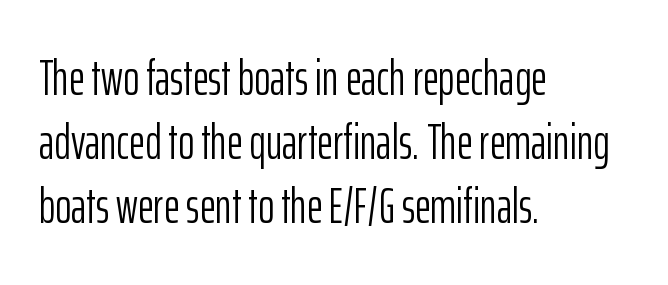
This sample uses plain, unmodified letter spacing. The paragraph shown leans on its left margin. Ascenders rise straight up at ninety degrees. Note the varied advance widths — an 'i' is clearly narrower than an 'm'. Beneath every word, the page is bare.
